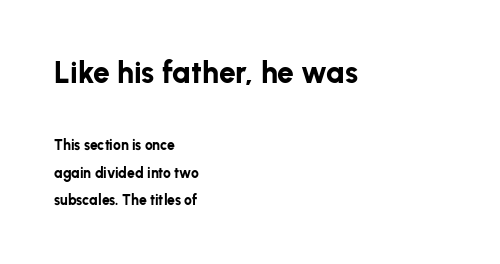
How heavy is the stroke? Heavy — this is a bold. Size hierarchy here favors the leading block over the trailing one. A roman cut, with each character standing at attention. This sample uses plain, unmodified letter spacing.
